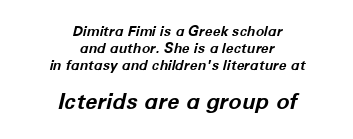
The image shows 22 px bold type, italic (leaning right); set centered, line spacing 1.2x, normal letter spacing, not underlined; the second (bottom) block is 1.57x larger.
